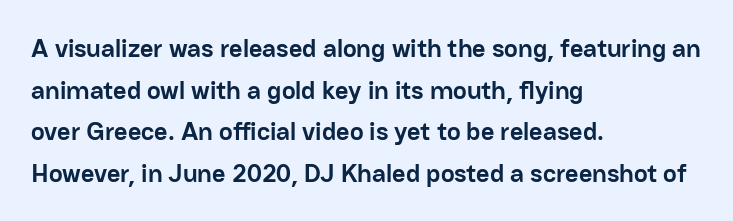
{"italic": "no", "bold": "yes", "underline": "no", "align": "left", "line_spacing": "normal", "line_spacing_ratio": 1.6, "letter_spacing": "normal", "letter_spacing_em": 0.0, "glyph_px": 26}
